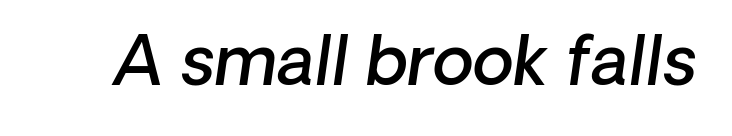
Q: Is the text bold? A: Semi-bold.
Q: Is the typeface a serif or a sans-serif typeface? A: Sans-serif.
Q: Is the text underlined? A: No.
Q: Is the spacing between letters normal or unusually wide? A: Normal.
Q: Width (condensed, normal, or wide)? A: Normal.
Q: Stroke contrast? A: Low.
Q: x-height? A: Medium.
Q: Monospaced? A: No.
